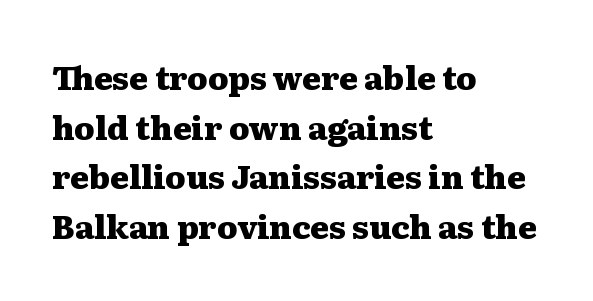
The image shows 32 px heavy, wide serif type, upright; set left-aligned, normal line spacing (1.55x), normal letter spacing, not underlined; medium stroke contrast and a medium x-height.
